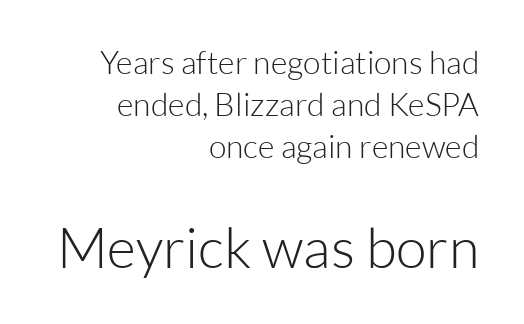
The image shows 56 px light sans-serif type, upright; set right-aligned, normal line spacing (1.32x), normal letter spacing, not underlined; the second (bottom) block is 1.75x larger; low stroke contrast and a medium x-height.
